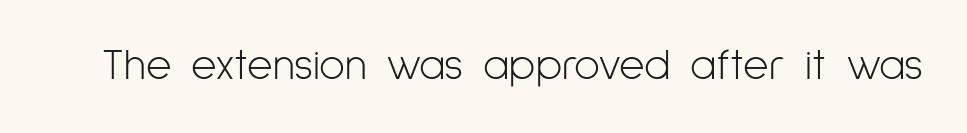
Q: Is the text bold? A: No.
Q: Is the text italic (slanted)? A: No, it is upright.
Q: Is the typeface a serif or a sans-serif typeface? A: Sans-serif.
Q: Is the text underlined? A: No.
Q: Is the spacing between letters normal or unusually wide? A: Normal.
Q: Width (condensed, normal, or wide)? A: Condensed.
Q: Stroke contrast? A: Low.
Q: x-height? A: Medium.
Q: Monospaced? A: No.
